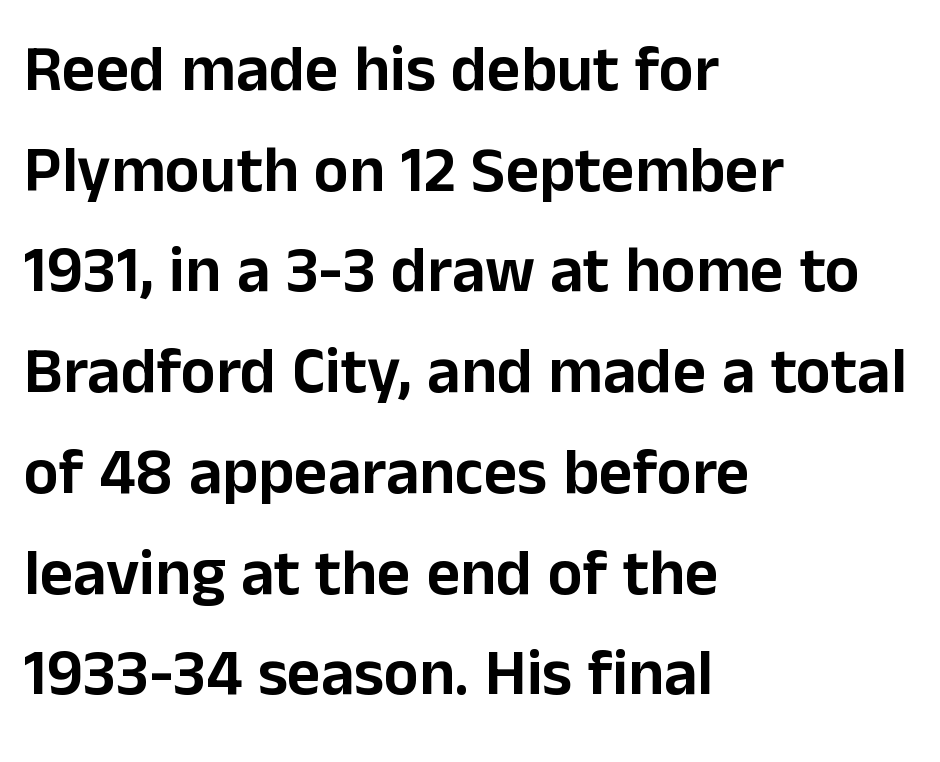
{"serif": "no", "italic": "no", "width": "normal", "stroke_contrast": "low", "x_height": "medium", "monospaced": "no", "underline": "no", "align": "left", "line_spacing": "normal", "line_spacing_ratio": 1.55, "letter_spacing": "normal", "letter_spacing_em": 0.0, "glyph_px": 65}
